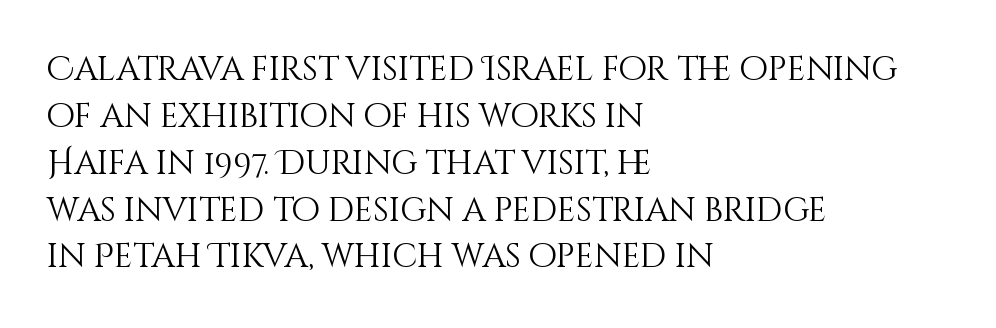
The image shows 33 px light type, upright; set left-aligned, normal line spacing (1.42x), normal letter spacing, not underlined; medium stroke contrast and a large x-height.
